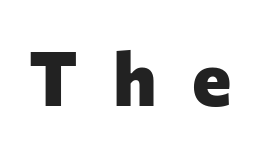
{"serif": "no", "italic": "no", "bold": "yes", "weight": "heavy", "width": "normal", "stroke_contrast": "low", "x_height": "medium", "monospaced": "no", "underline": "no", "letter_spacing": "wide", "letter_spacing_em": 0.47, "glyph_px": 75}
